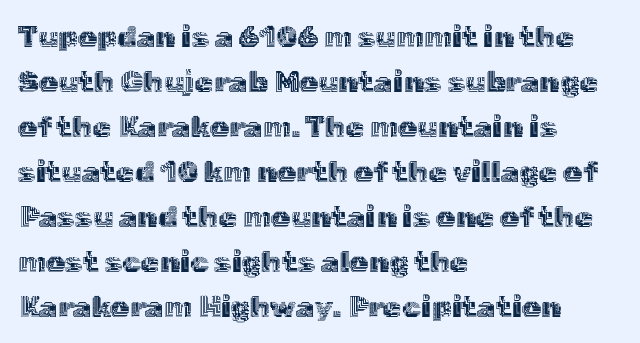
The image shows 30 px text type, upright; set left-aligned, normal line spacing (1.5x), normal letter spacing, not underlined; a medium x-height.
